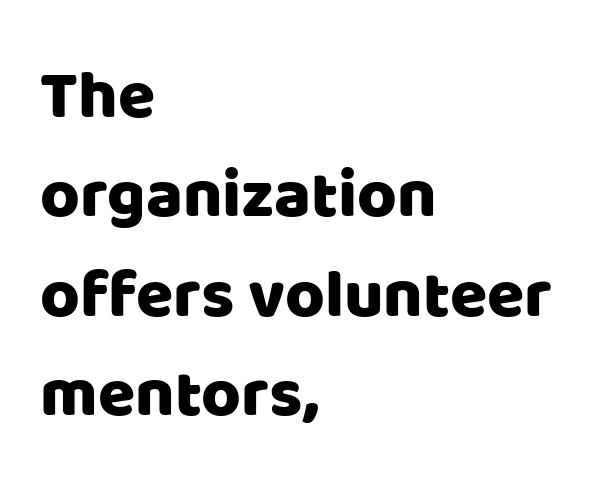
{"serif": "no", "italic": "no", "width": "normal", "stroke_contrast": "low", "x_height": "large", "monospaced": "no", "underline": "no", "align": "left", "line_spacing": "normal", "line_spacing_ratio": 1.46, "letter_spacing": "normal", "letter_spacing_em": 0.0, "glyph_px": 68}
